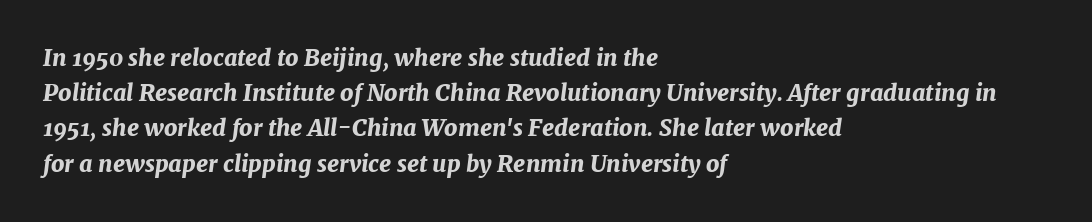
{"italic": "yes", "lean": "right", "slant_degrees": 7, "bold": "yes", "underline": "no", "align": "left", "line_spacing": "normal", "line_spacing_ratio": 1.53, "letter_spacing": "normal", "letter_spacing_em": 0.0, "glyph_px": 23}
